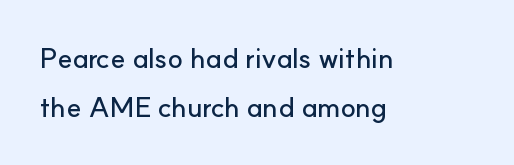
Q: Is the text italic (slanted)? A: No, it is upright.
Q: Is the typeface a serif or a sans-serif typeface? A: Sans-serif.
Q: Is the text underlined? A: No.
Q: How is the paragraph aligned? A: Left-aligned.
Q: Is the spacing between letters normal or unusually wide? A: Normal.
Q: Width (condensed, normal, or wide)? A: Normal.
Q: Stroke contrast? A: Low.
Q: x-height? A: Small.
Q: Monospaced? A: No.
